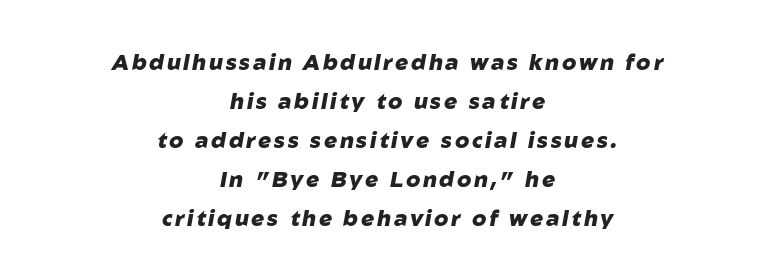
This sample is center-justified, so both line endings float freely. Lines of text with bare space underneath. The font is running at its bold setting. There's an unmistakable incline to the writing here.
